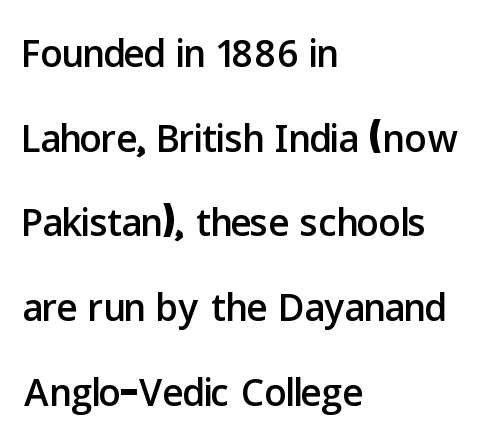
The image shows 55 px sans-serif type, upright; set left-aligned, normal line spacing (1.54x), normal letter spacing, not underlined; low stroke contrast and a medium x-height.
